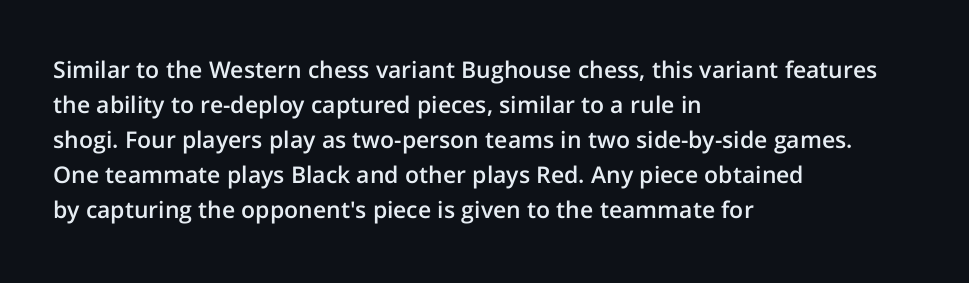
Teacher's note: observe the even left margin — that is flush-left alignment. The letters stand upright; this is a roman face. The string is rendered with underlining switched off. A somewhat darkened texture: the type is semibold rather than bold.
